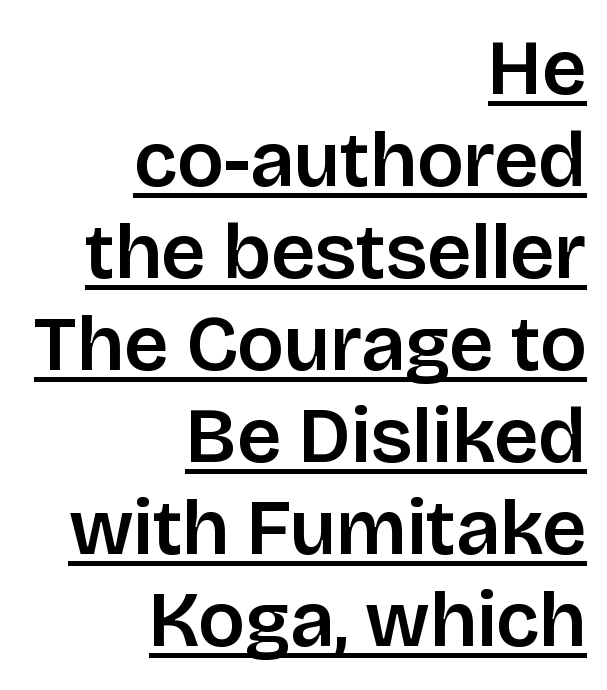
Glance below the letters and you will spot a drawn line. The lines in this sample share a right terminus and differ only in where they begin. Does extra space separate the letters? No, they use regular spacing. When letters stand straight like this, we call the style roman or upright. I'd call this a sans setting — the letters go barefoot.
